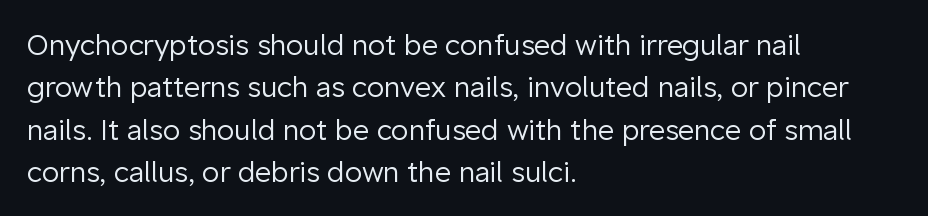
{"serif": "no", "italic": "no", "bold": "no", "weight": "regular", "width": "normal", "stroke_contrast": "low", "x_height": "medium", "monospaced": "no", "underline": "no", "align": "left", "line_spacing": "normal", "line_spacing_ratio": 1.51, "letter_spacing": "normal", "letter_spacing_em": 0.0, "glyph_px": 28}
